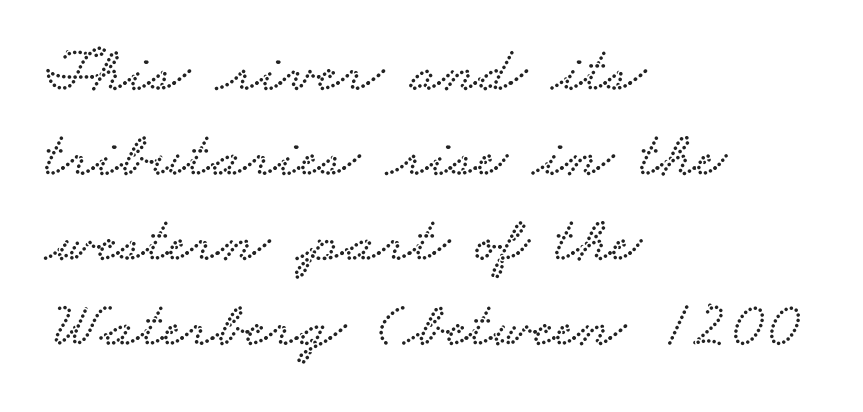
You can tell from the footed stems that serif type was used. This sample has the flowing, uneven cadence of proportional lettering. In terms of leading, this rendering sits right in the middle. Words float on clear page, feet unadorned.
